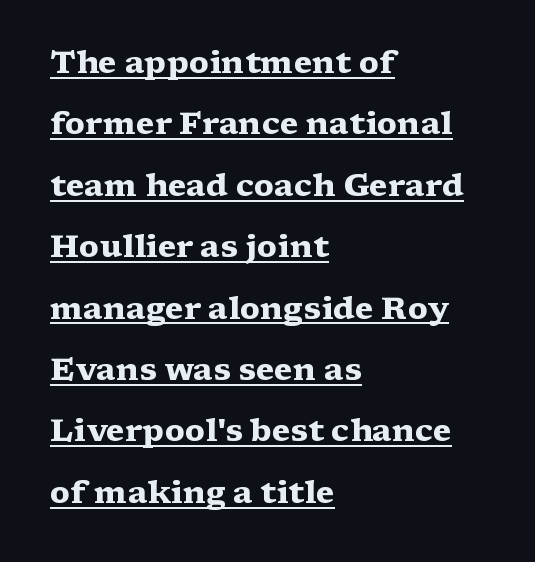
Q: Is the text bold? A: Yes.
Q: Is the text italic (slanted)? A: No, it is upright.
Q: Is the typeface a serif or a sans-serif typeface? A: Serif.
Q: Is the text underlined? A: Yes.
Q: How is the paragraph aligned? A: Left-aligned.
Q: Is the spacing between letters normal or unusually wide? A: Normal.
Q: Is the spacing between lines tight, normal or loose? A: Loose.
Q: Width (condensed, normal, or wide)? A: Wide.
Q: Stroke contrast? A: Medium.
Q: x-height? A: Medium.
Q: Monospaced? A: No.
